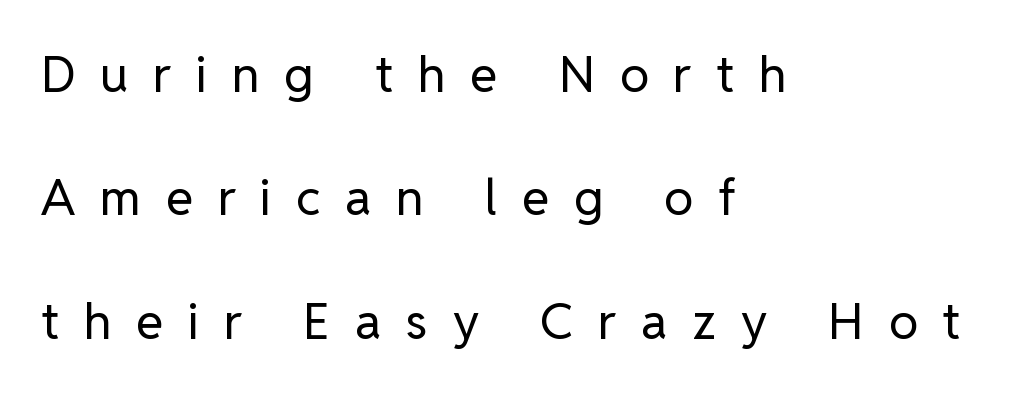
Q: Is the text bold? A: No.
Q: Is the text italic (slanted)? A: No, it is upright.
Q: Is the typeface a serif or a sans-serif typeface? A: Sans-serif.
Q: Is the text underlined? A: No.
Q: How is the paragraph aligned? A: Left-aligned.
Q: Is the spacing between letters normal or unusually wide? A: Unusually wide.
Q: Is the spacing between lines tight, normal or loose? A: Loose.
Q: Width (condensed, normal, or wide)? A: Normal.
Q: Stroke contrast? A: Low.
Q: x-height? A: Medium.
Q: Monospaced? A: No.
